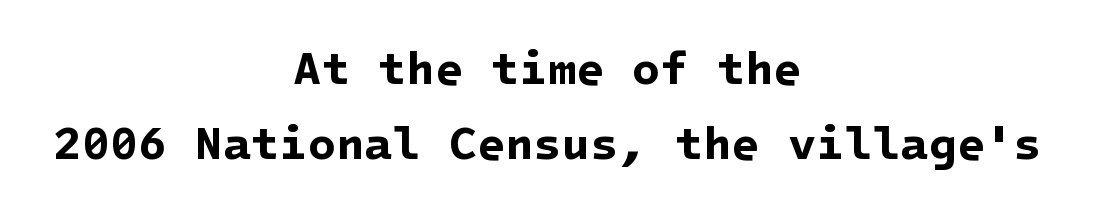
Q: Is the text bold? A: Yes.
Q: Is the typeface a serif or a sans-serif typeface? A: Sans-serif.
Q: Is the text underlined? A: No.
Q: How is the paragraph aligned? A: Centered.
Q: Is the spacing between letters normal or unusually wide? A: Normal.
Q: Is the spacing between lines tight, normal or loose? A: Normal.
Q: Width (condensed, normal, or wide)? A: Normal.
Q: Stroke contrast? A: Low.
Q: x-height? A: Medium.
